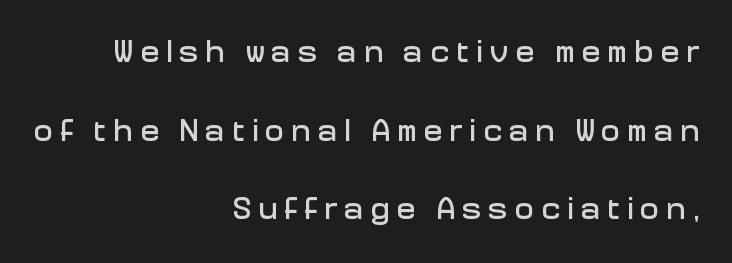
{"serif": "no", "italic": "no", "width": "normal", "stroke_contrast": "low", "x_height": "medium", "monospaced": "no", "underline": "no", "align": "right", "line_spacing": "loose", "line_spacing_ratio": 2.46, "letter_spacing": "wide", "letter_spacing_em": 0.22, "glyph_px": 32}
